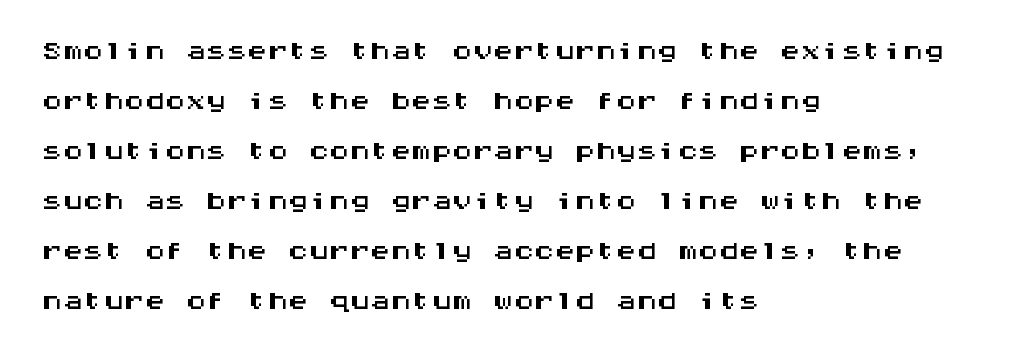
{"serif": "no", "italic": "no", "width": "wide", "stroke_contrast": "medium", "x_height": "large", "monospaced": "yes", "underline": "no", "align": "left", "line_spacing_ratio": 1.22, "letter_spacing": "normal", "letter_spacing_em": 0.0, "glyph_px": 41}
